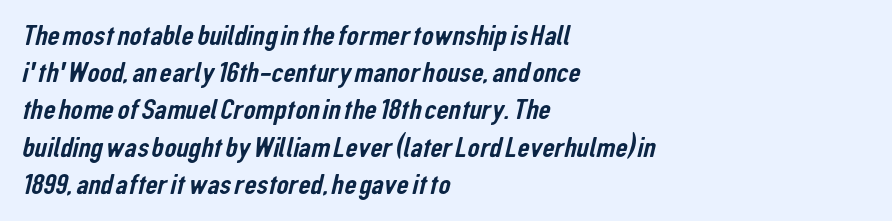
Q: Is the typeface a serif or a sans-serif typeface? A: Sans-serif.
Q: Is the text underlined? A: No.
Q: How is the paragraph aligned? A: Left-aligned.
Q: Is the spacing between letters normal or unusually wide? A: Normal.
Q: Width (condensed, normal, or wide)? A: Condensed.
Q: Stroke contrast? A: Low.
Q: x-height? A: Medium.
Q: Monospaced? A: No.
